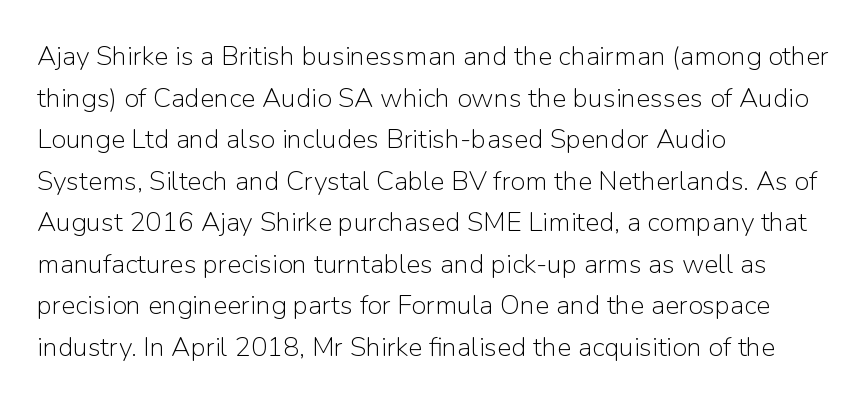
This sample uses an upright cut, with every glyph sitting square on the baseline. Lines of text with bare space underneath. The setting favours the left margin, as ordinary paragraphs usually do. Leading: standard. The typesetting does not lean heavy: it is not bold. You could call the tracking neutral — neither tight nor loose.
